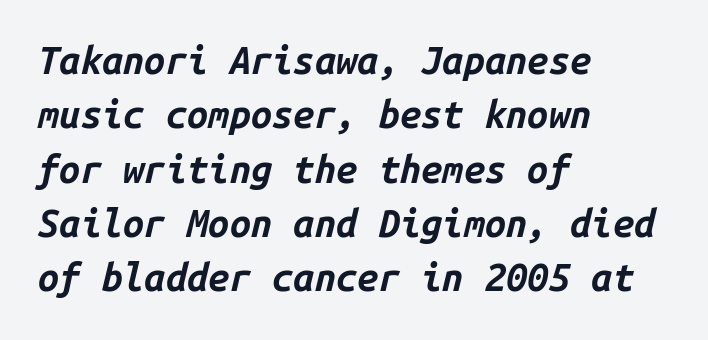
Q: Is the text bold? A: Yes.
Q: Is the text italic (slanted)? A: Yes, it leans right by about 14 degrees.
Q: Is the text underlined? A: No.
Q: How is the paragraph aligned? A: Left-aligned.
Q: Is the spacing between letters normal or unusually wide? A: Normal.
Q: Is the spacing between lines tight, normal or loose? A: Normal.
Q: Width (condensed, normal, or wide)? A: Normal.
Q: Stroke contrast? A: Low.
Q: x-height? A: Medium.
Q: Monospaced? A: Yes.
